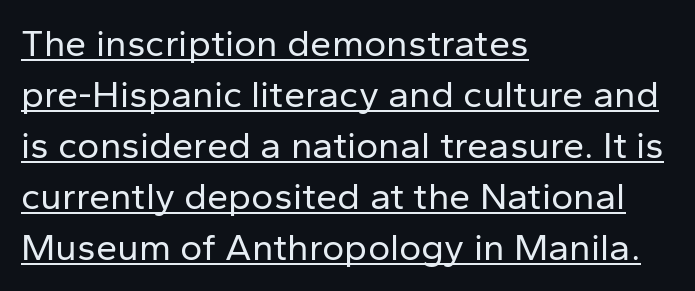
Q: Is the text bold? A: No.
Q: Is the text italic (slanted)? A: No, it is upright.
Q: Is the typeface a serif or a sans-serif typeface? A: Sans-serif.
Q: Is the text underlined? A: Yes.
Q: How is the paragraph aligned? A: Left-aligned.
Q: Is the spacing between letters normal or unusually wide? A: Normal.
Q: Is the spacing between lines tight, normal or loose? A: Normal.
Q: Width (condensed, normal, or wide)? A: Normal.
Q: Stroke contrast? A: Low.
Q: x-height? A: Medium.
Q: Monospaced? A: No.
